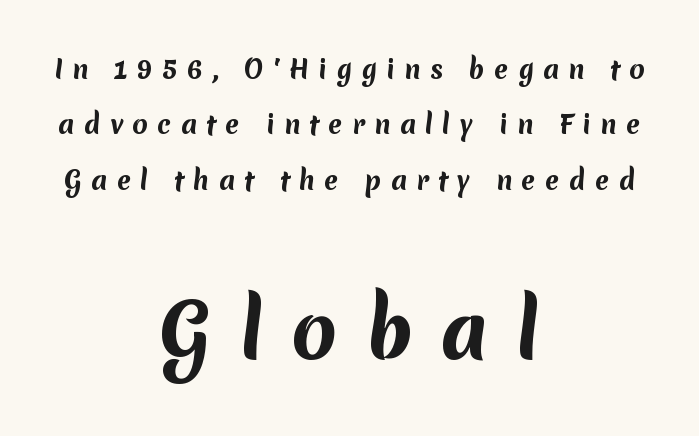
{"serif": "no", "bold": "yes", "weight": "bold", "width": "normal", "stroke_contrast": "medium", "x_height": "medium", "monospaced": "no", "underline": "no", "align": "center", "line_spacing": "loose", "line_spacing_ratio": 2.22, "letter_spacing": "wide", "letter_spacing_em": 0.37, "larger_block": "second", "size_ratio": 2.96, "glyph_px": 74}
